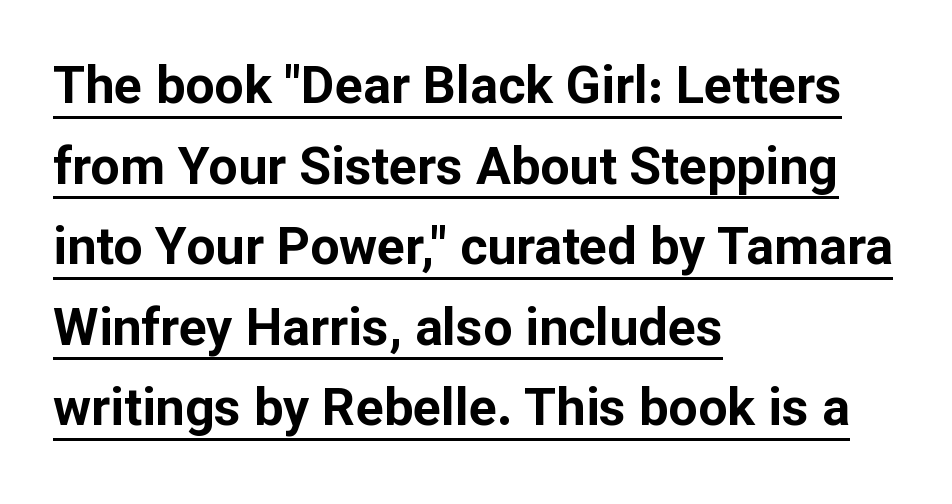
{"serif": "no", "italic": "no", "bold": "yes", "weight": "bold", "width": "normal", "stroke_contrast": "low", "x_height": "medium", "monospaced": "no", "underline": "yes", "align": "left", "line_spacing": "normal", "line_spacing_ratio": 1.55, "letter_spacing": "normal", "letter_spacing_em": 0.0, "glyph_px": 52}
